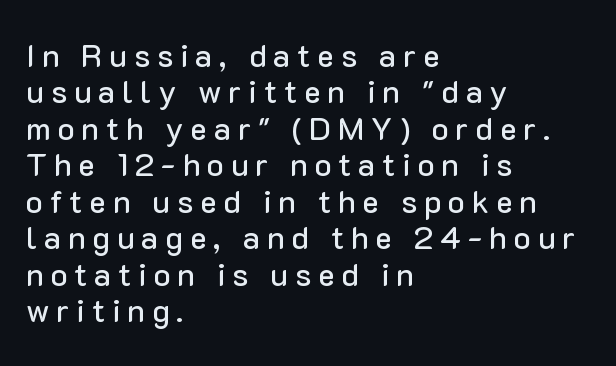
The image shows 32 px sans-serif type, upright; set left-aligned, tight line spacing (1.14x), unusually wide letter spacing (+0.21 em), not underlined; low stroke contrast and a medium x-height.
